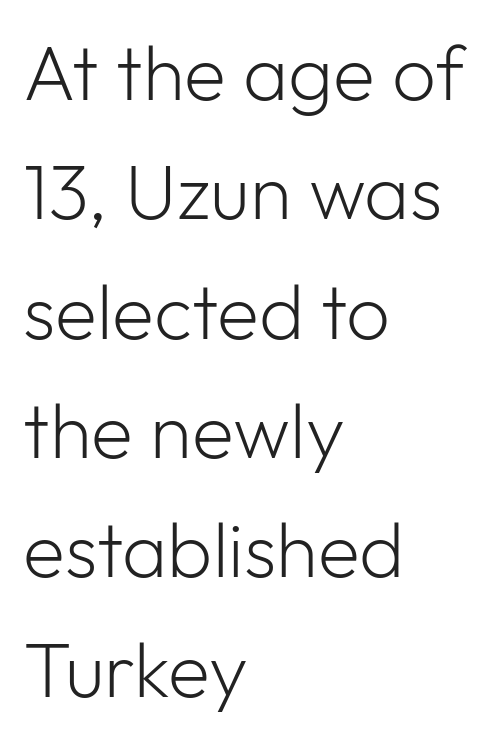
Each word holds together tightly as a unit, with standard inter-letter gaps. Regarding serifs, this sample does without them. These lines sit exactly where default settings would place them. The foot of each line stays bare and open. The face used here is proportionally spaced, like ordinary book or web type. Casual observation: everything's shoved over to the left.
